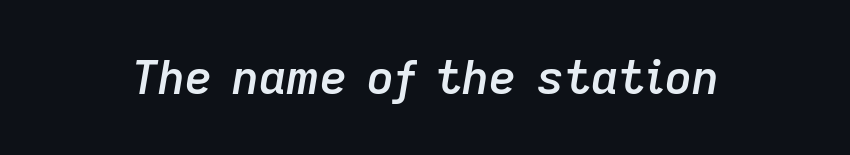
The glyphs look as if they've been sheared to an angle. These words are printed semibold, heavier than regular yet not bold. Words appear dense and cohesive because spacing is normal. The passage shown is typed in a proportional face where columns would drift. A bare baseline throughout the passage.
